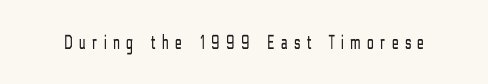
The image shows 21 px text type, upright; set unusually wide letter spacing (+0.32 em), not underlined.
